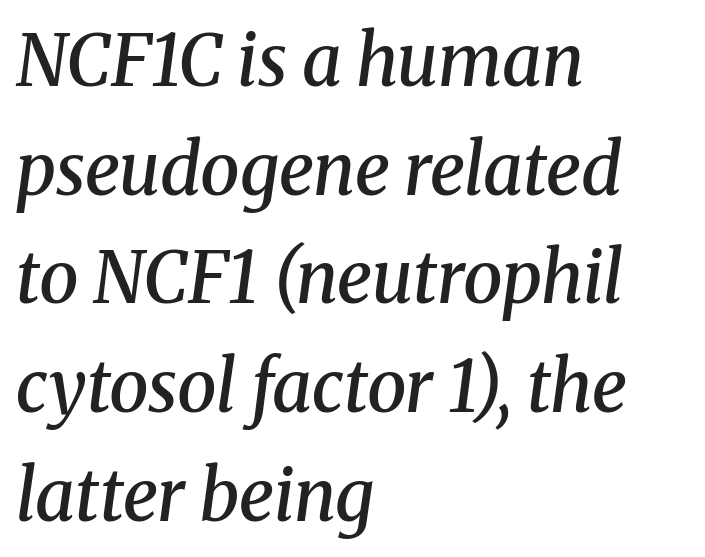
{"serif": "yes", "italic": "yes", "lean": "right", "slant_degrees": 8, "bold": "semi", "weight": "semibold", "width": "normal", "stroke_contrast": "medium", "x_height": "medium", "monospaced": "no", "underline": "no", "align": "left", "line_spacing": "normal", "line_spacing_ratio": 1.53, "letter_spacing": "normal", "letter_spacing_em": 0.0, "glyph_px": 71}
